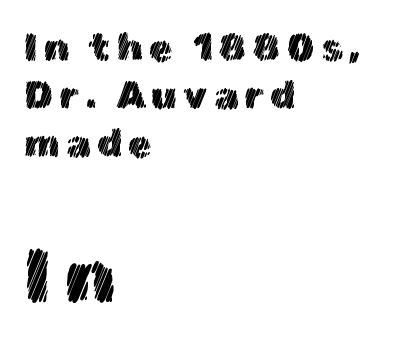
The image shows 78 px text type, upright; set left-aligned, line spacing 1.23x, not underlined; the second (bottom) block is 2.0x larger; a medium x-height.
